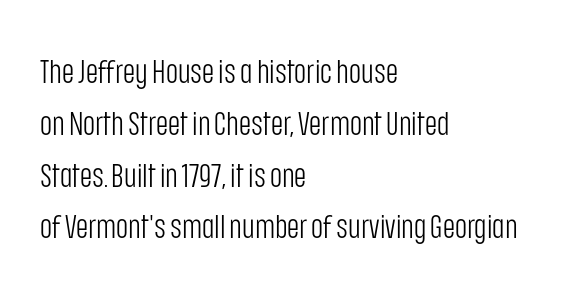
{"serif": "no", "italic": "no", "bold": "no", "weight": "light", "width": "condensed", "stroke_contrast": "low", "x_height": "large", "monospaced": "no", "underline": "no", "align": "left", "line_spacing": "normal", "line_spacing_ratio": 1.57, "letter_spacing": "normal", "letter_spacing_em": 0.0, "glyph_px": 33}
